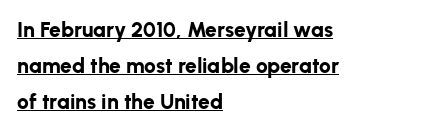
Q: Is the text bold? A: Yes.
Q: Is the text italic (slanted)? A: No, it is upright.
Q: Is the text underlined? A: Yes.
Q: How is the paragraph aligned? A: Left-aligned.
Q: Is the spacing between letters normal or unusually wide? A: Normal.
